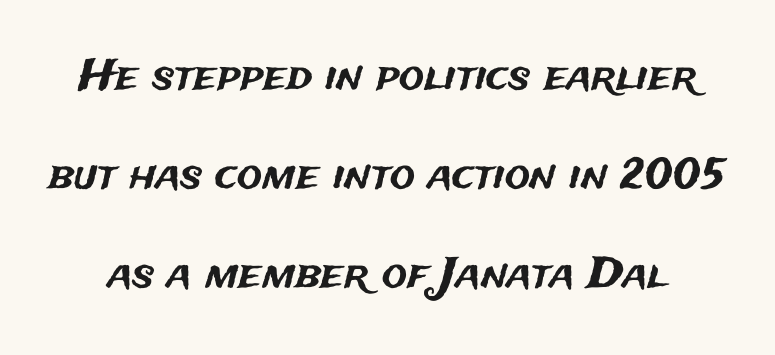
The image shows 42 px sans-serif type; set loose line spacing (2.36x), normal letter spacing, not underlined; medium stroke contrast and a medium x-height.
